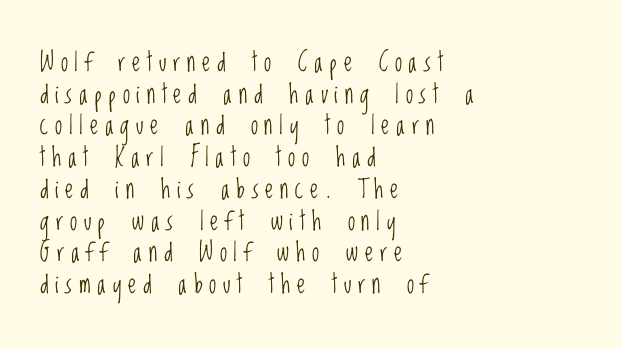
{"italic": "no", "bold": "no", "underline": "no", "align": "left", "line_spacing_ratio": 1.22, "letter_spacing": "wide", "letter_spacing_em": 0.26, "glyph_px": 26}
